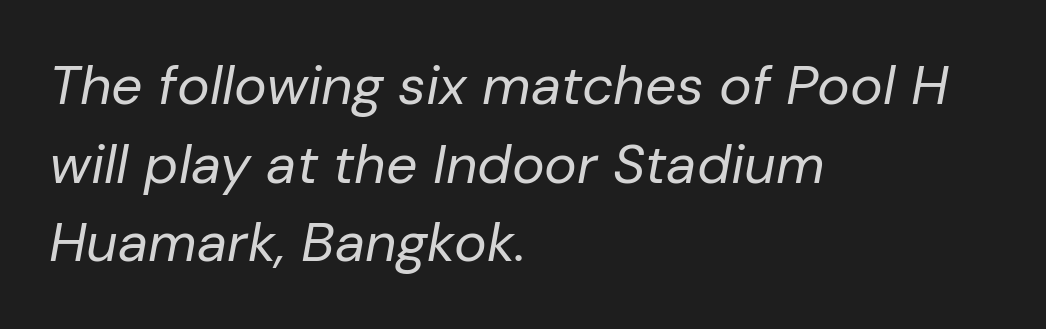
Q: Is the text bold? A: No.
Q: Is the text italic (slanted)? A: Yes, it leans right by about 10 degrees.
Q: Is the text underlined? A: No.
Q: How is the paragraph aligned? A: Left-aligned.
Q: Is the spacing between letters normal or unusually wide? A: Normal.
Q: Is the spacing between lines tight, normal or loose? A: Normal.
Q: Width (condensed, normal, or wide)? A: Normal.
Q: Stroke contrast? A: Low.
Q: x-height? A: Medium.
Q: Monospaced? A: No.
